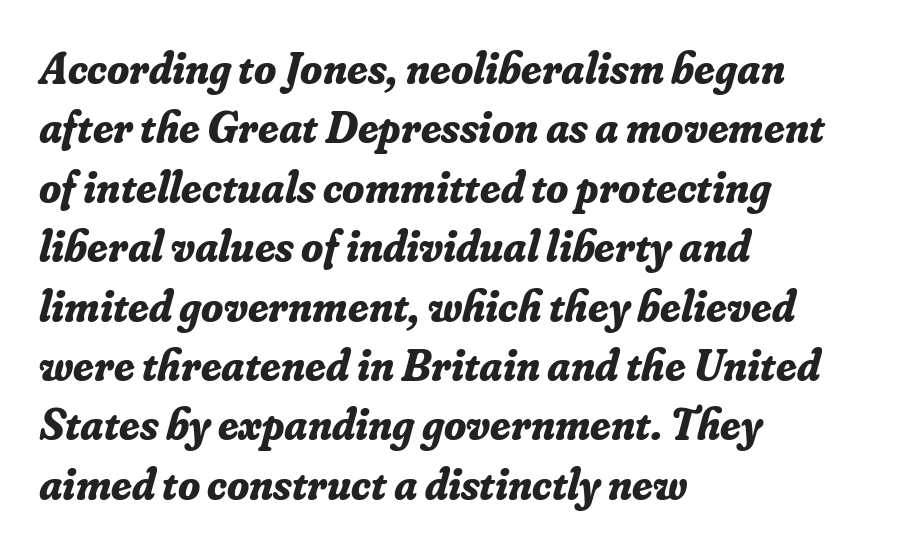
Is the block centered? No — it sits flush against the left margin. There's an unmistakable incline to the writing here. Compared with an ordinary text face, these strokes are far heavier — a full bold. Tracking here is standard; glyphs follow each other at the usual distance.
